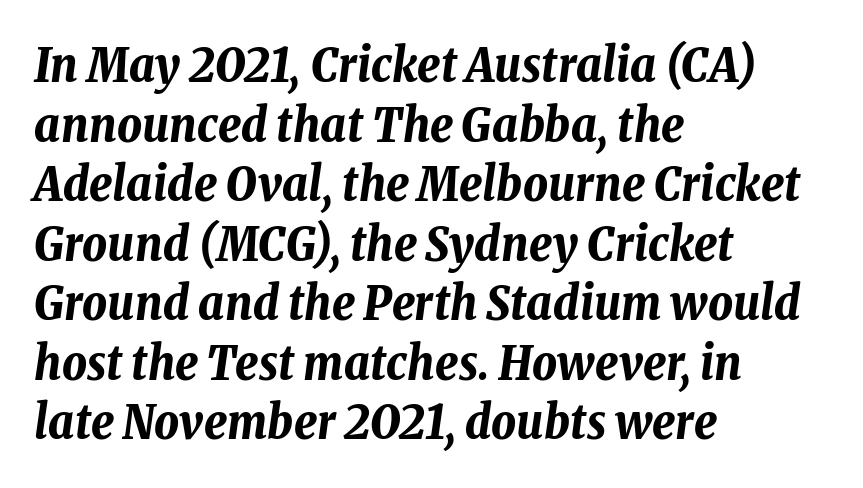
The line texture is even and compact thanks to regular tracking. Quick note: italic. Each letter keeps its own natural width here, so spacing adapts to shape. Line starts are locked; line ends wander.
